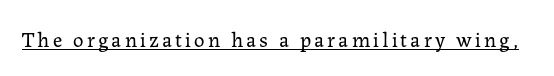
No extra ink here — the face is not bold. The rendered words wear a rule along their underside. Quick note: not italic, upright.
